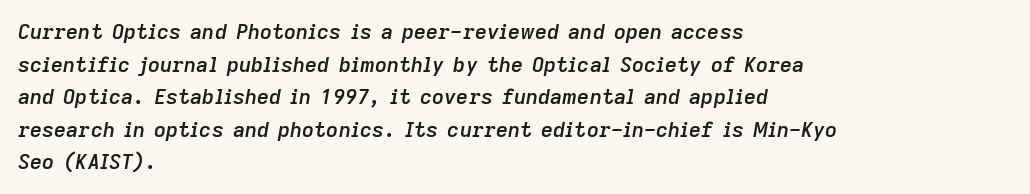
The image shows 21 px text type, italic (leaning right); set left-aligned, normal line spacing (1.55x), normal letter spacing, not underlined.
